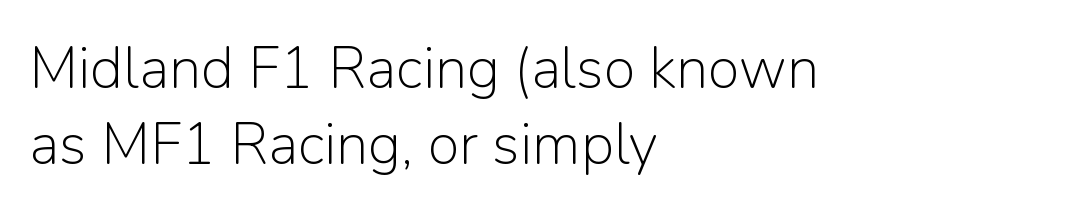
{"serif": "no", "italic": "no", "bold": "no", "weight": "light", "width": "normal", "stroke_contrast": "low", "x_height": "medium", "monospaced": "no", "underline": "no", "align": "left", "line_spacing": "normal", "line_spacing_ratio": 1.31, "letter_spacing": "normal", "letter_spacing_em": 0.0, "glyph_px": 58}
